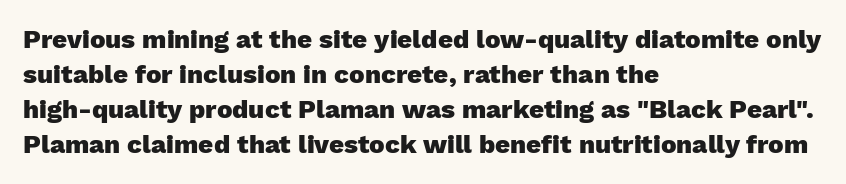
Q: Is the text bold? A: Yes.
Q: Is the text italic (slanted)? A: No, it is upright.
Q: Is the text underlined? A: No.
Q: How is the paragraph aligned? A: Left-aligned.
Q: Is the spacing between letters normal or unusually wide? A: Normal.
Q: Is the spacing between lines tight, normal or loose? A: Normal.
